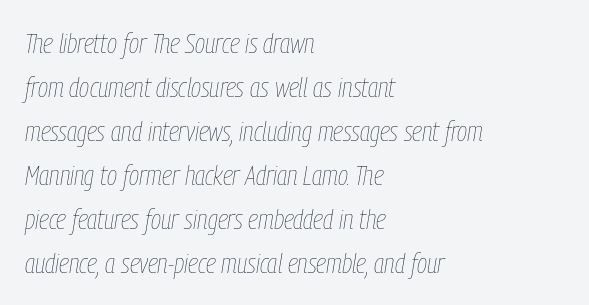
{"italic": "yes", "lean": "right", "slant_degrees": 9, "bold": "no", "weight": "thin", "width": "condensed", "stroke_contrast": "low", "x_height": "medium", "monospaced": "no", "underline": "no", "align": "left", "line_spacing": "normal", "line_spacing_ratio": 1.57, "letter_spacing": "normal", "letter_spacing_em": 0.0, "glyph_px": 28}
